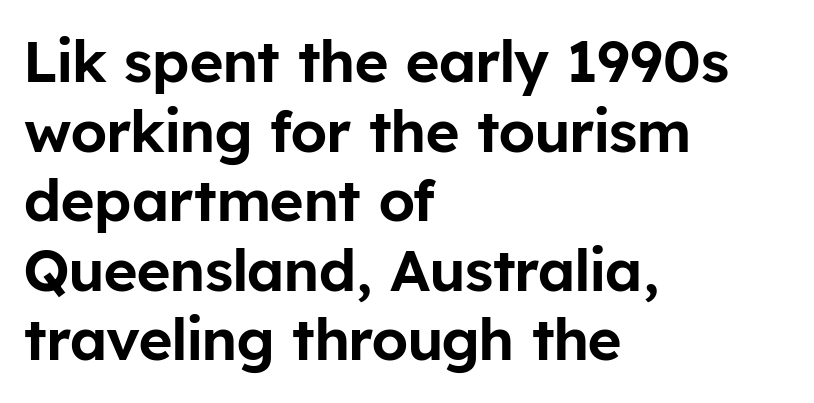
Q: Is the text italic (slanted)? A: No, it is upright.
Q: Is the typeface a serif or a sans-serif typeface? A: Sans-serif.
Q: Is the text underlined? A: No.
Q: How is the paragraph aligned? A: Left-aligned.
Q: Is the spacing between letters normal or unusually wide? A: Normal.
Q: Width (condensed, normal, or wide)? A: Normal.
Q: Stroke contrast? A: Low.
Q: x-height? A: Medium.
Q: Monospaced? A: No.
